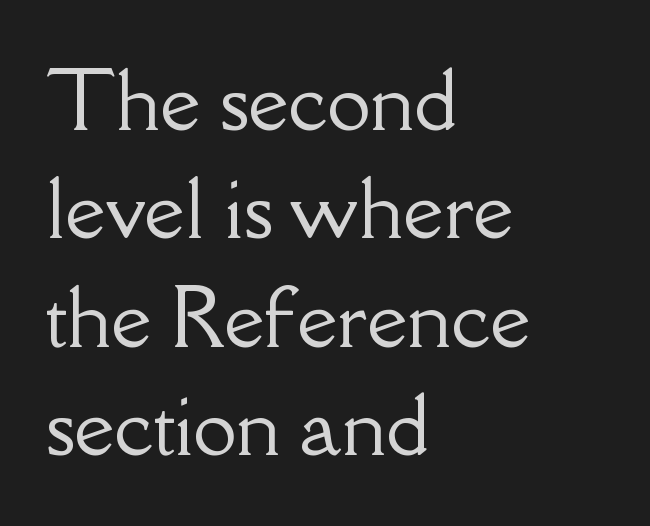
The image shows 78 px serif type, upright; set left-aligned, normal line spacing (1.39x), normal letter spacing, not underlined; low stroke contrast and a small x-height.
